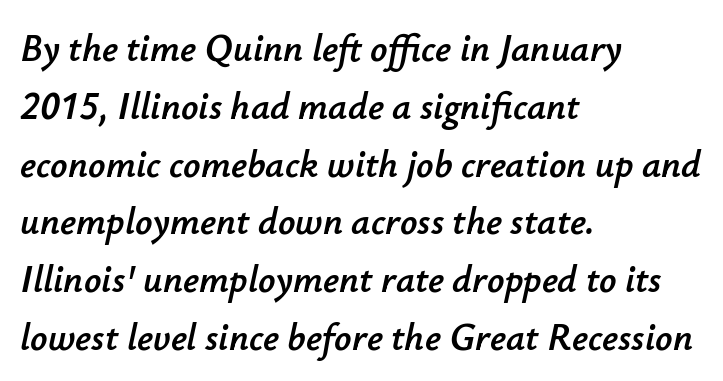
The image shows 38 px text type, italic (leaning right); set left-aligned, normal line spacing (1.52x), normal letter spacing, not underlined; low stroke contrast and a small x-height.
